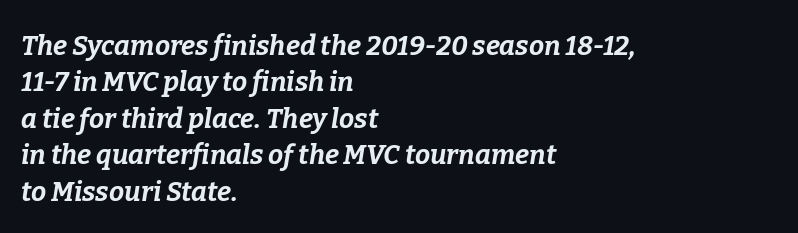
{"italic": "yes", "lean": "right", "slant_degrees": 9, "bold": "yes", "underline": "no", "align": "left", "line_spacing": "normal", "line_spacing_ratio": 1.35, "letter_spacing": "normal", "letter_spacing_em": 0.0, "glyph_px": 27}
